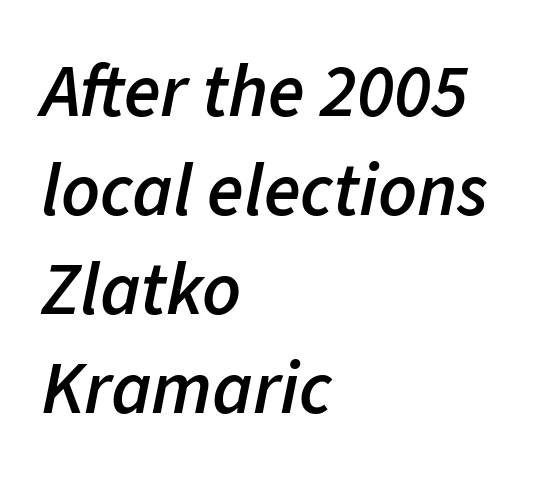
Q: Is the text bold? A: Semi-bold.
Q: Is the text italic (slanted)? A: Yes, it leans right by about 11 degrees.
Q: Is the text underlined? A: No.
Q: How is the paragraph aligned? A: Left-aligned.
Q: Is the spacing between letters normal or unusually wide? A: Normal.
Q: Is the spacing between lines tight, normal or loose? A: Normal.
Q: Width (condensed, normal, or wide)? A: Normal.
Q: Stroke contrast? A: Low.
Q: x-height? A: Medium.
Q: Monospaced? A: No.
